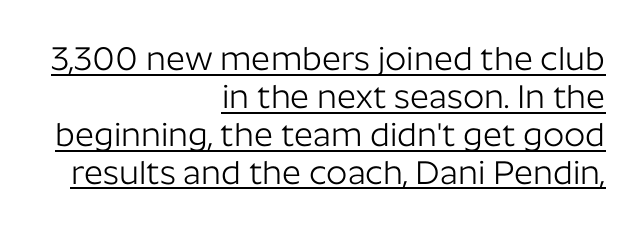
Do the characters align in a grid? No, the font is proportional. A light-to-regular cut is what we see here. The line-height multiplier appears low, near solid setting. Does the copy run flush right? Yes — the right margin is perfectly even. The face used here is a sans, in the tradition of grotesques and geometrics. Every word sits above its own underline.
